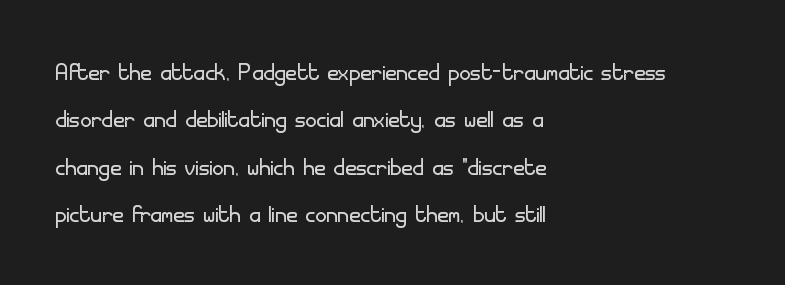
{"serif": "no", "italic": "no", "bold": "no", "weight": "light", "width": "normal", "stroke_contrast": "low", "x_height": "small", "monospaced": "no", "underline": "no", "align": "left", "line_spacing": "normal", "line_spacing_ratio": 1.53, "letter_spacing": "normal", "letter_spacing_em": 0.0, "glyph_px": 31}
